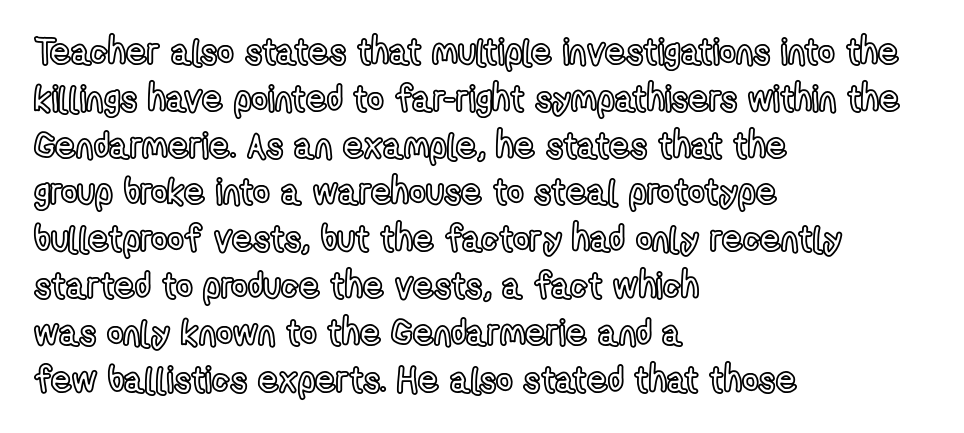
Characters remain perfectly vertical along every line. Standard letterfit; no display-style spreading of the glyphs. Quick note: underline off. This sample is left-justified, so line endings fall wherever the words run out. The block of text has a typical density, with ordinary space between rows. The passage shown is typed in a proportional face where columns would drift.
